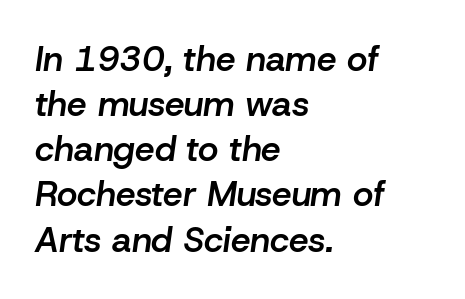
Q: Is the text bold? A: Semi-bold.
Q: Is the text italic (slanted)? A: Yes, it leans right by about 8 degrees.
Q: Is the text underlined? A: No.
Q: How is the paragraph aligned? A: Left-aligned.
Q: Is the spacing between letters normal or unusually wide? A: Normal.
Q: Is the spacing between lines tight, normal or loose? A: Normal.
Q: Width (condensed, normal, or wide)? A: Normal.
Q: Stroke contrast? A: Low.
Q: x-height? A: Medium.
Q: Monospaced? A: No.
